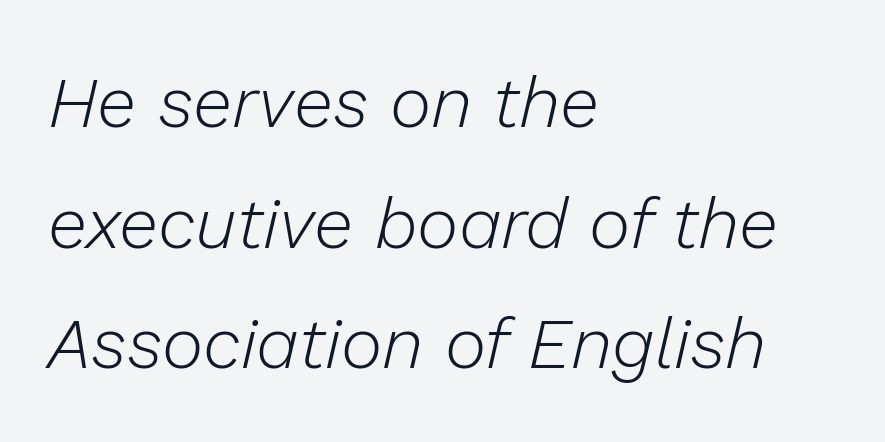
The image shows 71 px light type, italic (leaning right); set left-aligned, normal line spacing (1.7x), normal letter spacing, not underlined; low stroke contrast and a medium x-height.
